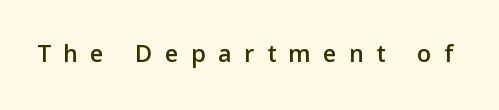
The image shows 26 px text type, upright; set unusually wide letter spacing (+0.48 em), not underlined.
